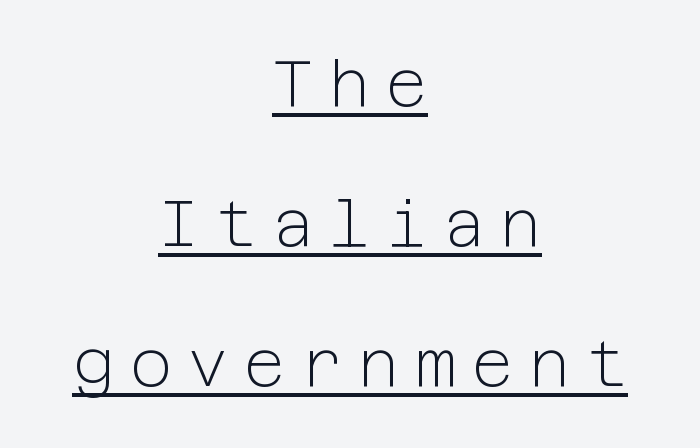
{"serif": "no", "italic": "no", "bold": "no", "weight": "light", "width": "normal", "stroke_contrast": "low", "x_height": "medium", "underline": "yes", "align": "center", "line_spacing": "loose", "line_spacing_ratio": 2.19, "letter_spacing": "wide", "letter_spacing_em": 0.24, "glyph_px": 64}
